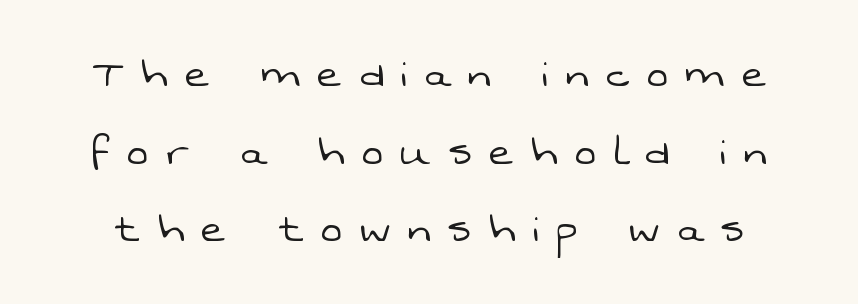
Q: Is the text bold? A: No.
Q: Is the typeface a serif or a sans-serif typeface? A: Sans-serif.
Q: Is the text underlined? A: No.
Q: Is the spacing between letters normal or unusually wide? A: Unusually wide.
Q: Is the spacing between lines tight, normal or loose? A: Normal.
Q: Width (condensed, normal, or wide)? A: Normal.
Q: Stroke contrast? A: Low.
Q: x-height? A: Medium.
Q: Monospaced? A: No.
